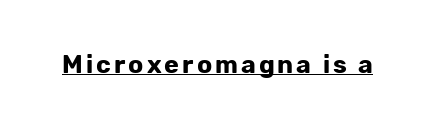
Notice how a bar underscores the lettering throughout. The axis of the letterforms is exactly vertical. Caption: bold face, heavy strokes.
